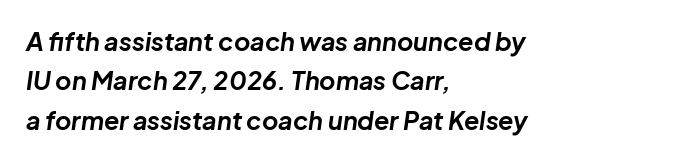
Q: Is the text bold? A: Yes.
Q: Is the text italic (slanted)? A: Yes, it leans right by about 8 degrees.
Q: Is the text underlined? A: No.
Q: How is the paragraph aligned? A: Left-aligned.
Q: Is the spacing between letters normal or unusually wide? A: Normal.
Q: Is the spacing between lines tight, normal or loose? A: Normal.
